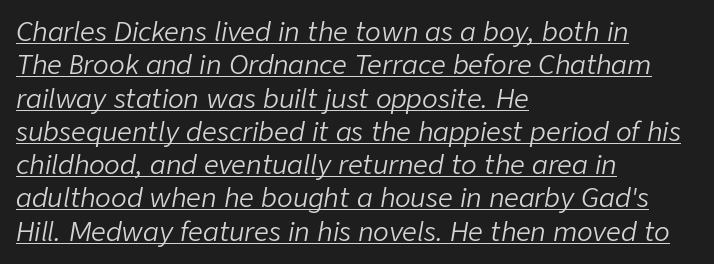
The image shows 26 px text type, italic (leaning right); set left-aligned, normal line spacing (1.28x), normal letter spacing, underlined.
